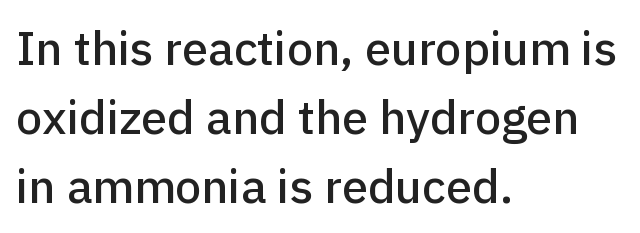
Reading down the block, your eye returns to a fixed left position each line. Descenders hang freely into open space. Compared with typical paragraphs, the rows here are spaced about the same. Do the characters align in a grid? No, the font is proportional.
